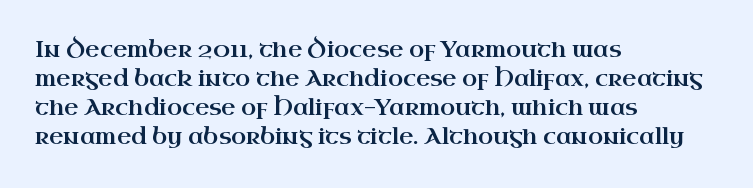
It's the straight-up-and-down kind of type. The horizontal fit of the characters is conventional and even. These lines are set flush left with a ragged right edge. Glance below the letters and you will spot only blank space.
